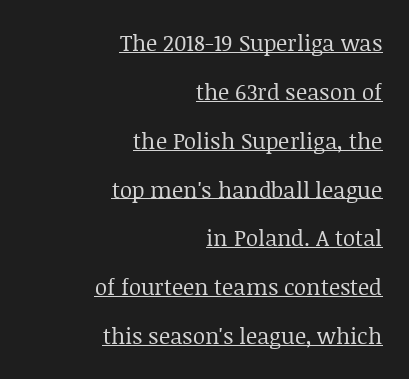
Q: Is the text bold? A: No.
Q: Is the text italic (slanted)? A: No, it is upright.
Q: Is the text underlined? A: Yes.
Q: How is the paragraph aligned? A: Right-aligned.
Q: Is the spacing between letters normal or unusually wide? A: Normal.
Q: Is the spacing between lines tight, normal or loose? A: Loose.
